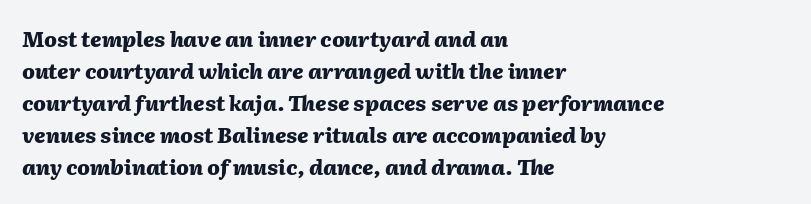
{"italic": "yes", "lean": "right", "slant_degrees": 2, "bold": "yes", "underline": "no", "align": "left", "line_spacing": "normal", "line_spacing_ratio": 1.52, "letter_spacing": "normal", "letter_spacing_em": 0.0, "glyph_px": 21}
